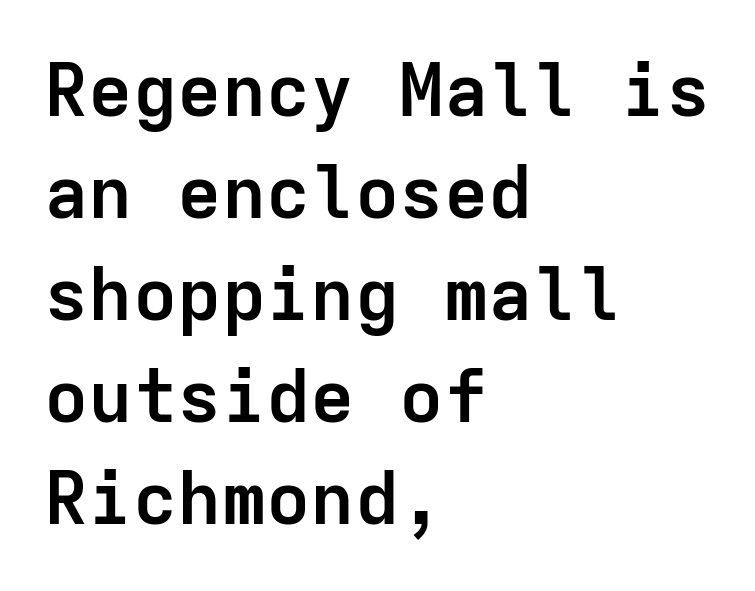
This rendering employs a face without finishing strokes, i.e., a sans-serif. Inter-character spacing is left at the font's built-in metrics. Strokes here are thick enough to call this a true bold. These lines are rendered in a fixed-pitch font.
